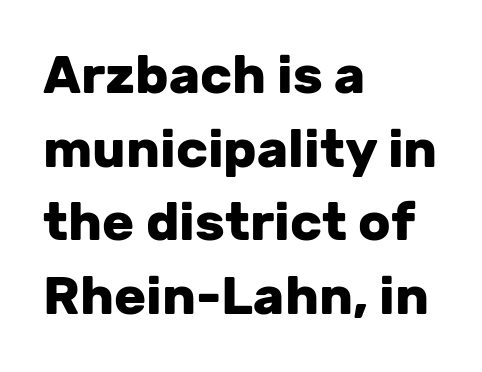
The image shows 53 px heavy sans-serif type, upright; set left-aligned, normal line spacing (1.39x), normal letter spacing, not underlined; low stroke contrast and a medium x-height.
